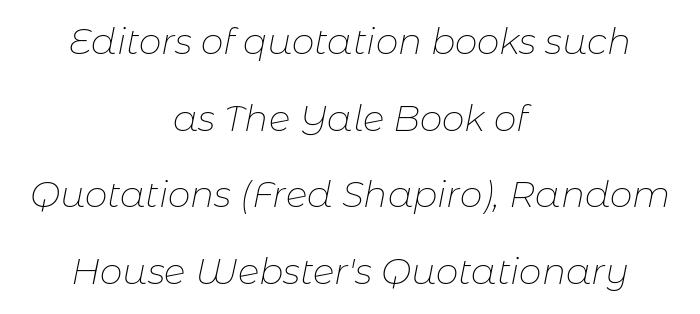
Spacing between characters is what you'd get straight out of the box. Note the varied advance widths — an 'i' is clearly narrower than an 'm'. Heaviness? Minimal to ordinary, like unemphasized prose. This sample trades compactness for vertical openness between lines.
